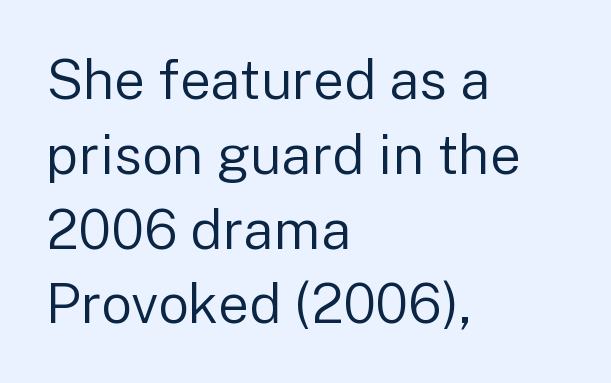
Q: Is the text bold? A: No.
Q: Is the text italic (slanted)? A: No, it is upright.
Q: Is the typeface a serif or a sans-serif typeface? A: Sans-serif.
Q: Is the text underlined? A: No.
Q: How is the paragraph aligned? A: Left-aligned.
Q: Is the spacing between letters normal or unusually wide? A: Normal.
Q: Is the spacing between lines tight, normal or loose? A: Normal.
Q: Width (condensed, normal, or wide)? A: Normal.
Q: Stroke contrast? A: Low.
Q: x-height? A: Medium.
Q: Monospaced? A: No.
